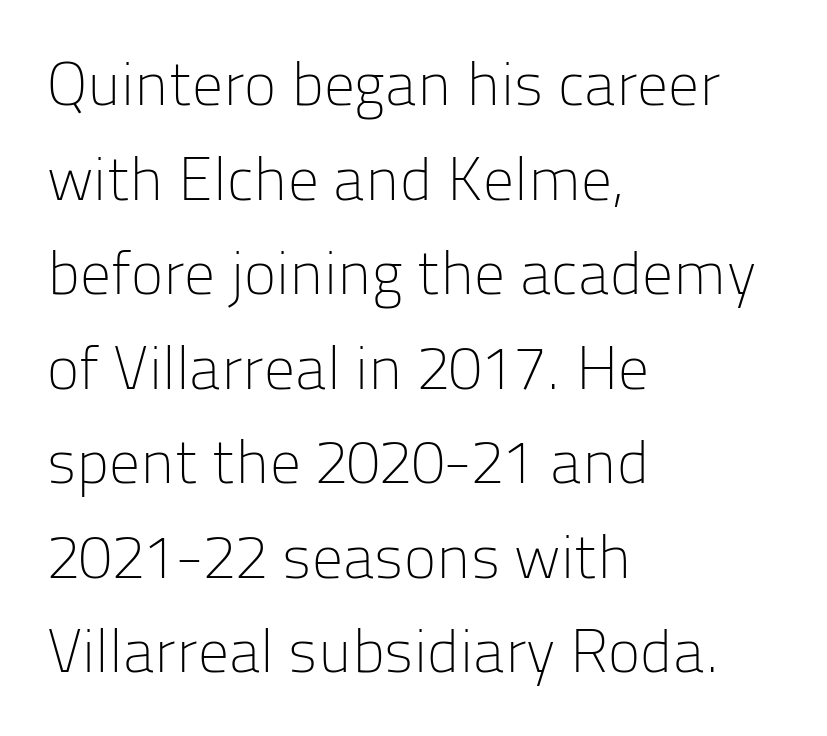
Beneath every word, the page is bare. The letters stand upright; this is a roman face. A typesetter would label this face a sans. Looks like regular typesetting: each glyph gets only the width it needs. If you measured baseline to baseline, you'd find a middling distance.
